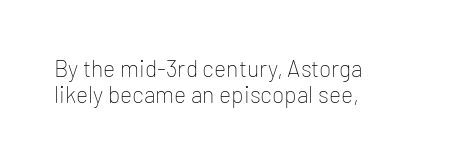
The image shows 23 px text type, upright; set left-aligned, tight line spacing (1.11x), normal letter spacing, not underlined.
